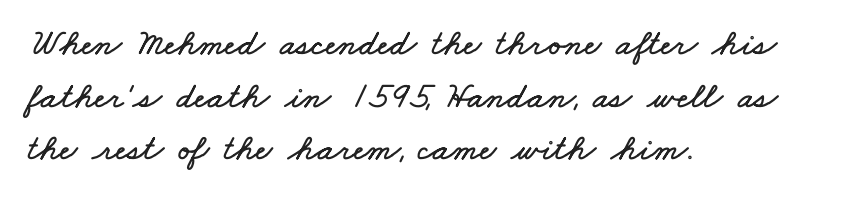
Q: Is the text underlined? A: No.
Q: How is the paragraph aligned? A: Left-aligned.
Q: Is the spacing between letters normal or unusually wide? A: Normal.
Q: Is the spacing between lines tight, normal or loose? A: Normal.
Q: Width (condensed, normal, or wide)? A: Wide.
Q: Stroke contrast? A: Low.
Q: x-height? A: Small.
Q: Monospaced? A: No.
